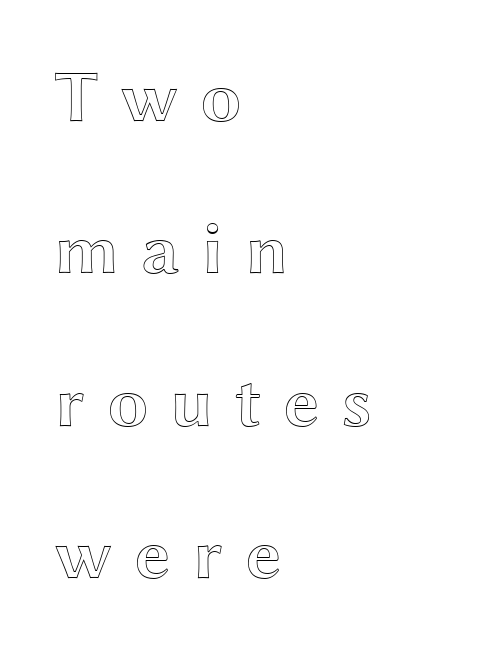
The image shows 74 px wide type, upright; set left-aligned, loose line spacing (2.06x), unusually wide letter spacing (+0.29 em), not underlined; a medium x-height.
